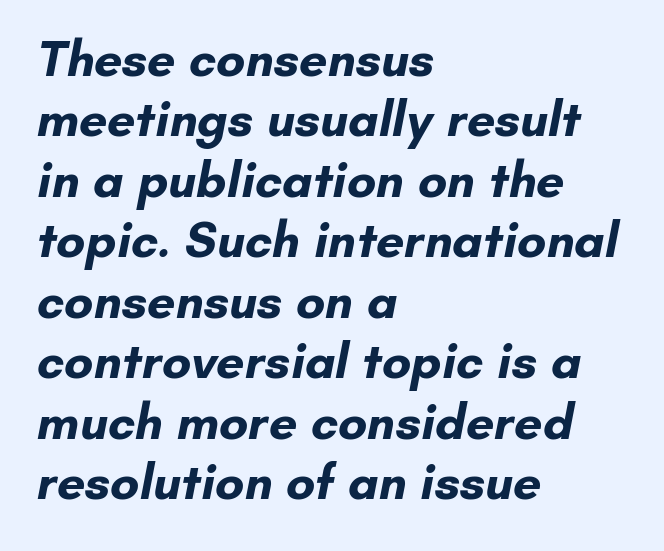
Grotesque or geometric, the face here clearly has no serifs. Thick stems and heavy bowls — unmistakably bold. The space directly below the letters is spotless. The face used here is proportionally spaced, like ordinary book or web type. Look at the tracking — it's just the regular setting, nothing added. The rendering anchors every line to the left-hand side.
